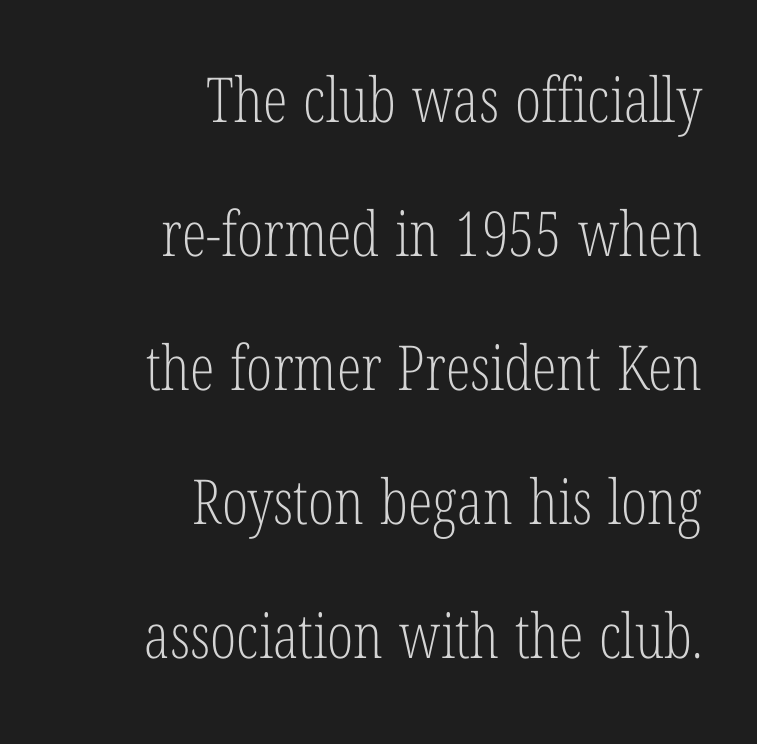
Q: Is the text bold? A: No.
Q: Is the text italic (slanted)? A: No, it is upright.
Q: Is the typeface a serif or a sans-serif typeface? A: Serif.
Q: Is the text underlined? A: No.
Q: How is the paragraph aligned? A: Right-aligned.
Q: Is the spacing between letters normal or unusually wide? A: Normal.
Q: Is the spacing between lines tight, normal or loose? A: Loose.
Q: Width (condensed, normal, or wide)? A: Condensed.
Q: Stroke contrast? A: Low.
Q: x-height? A: Medium.
Q: Monospaced? A: No.
